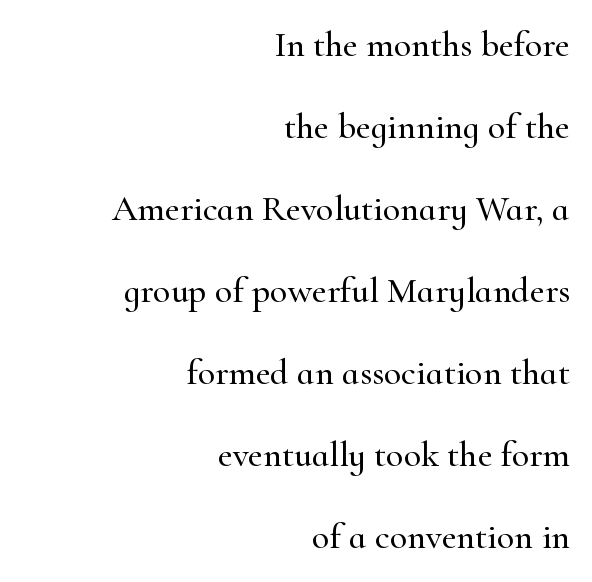
Typeset ragged left — the right edge is the straight one. Compared with typical body copy, the letter spacing here is the same. Notice how the stems are strictly vertical — no italics here. Unlike a clean sans, this face finishes its strokes with serifs.
